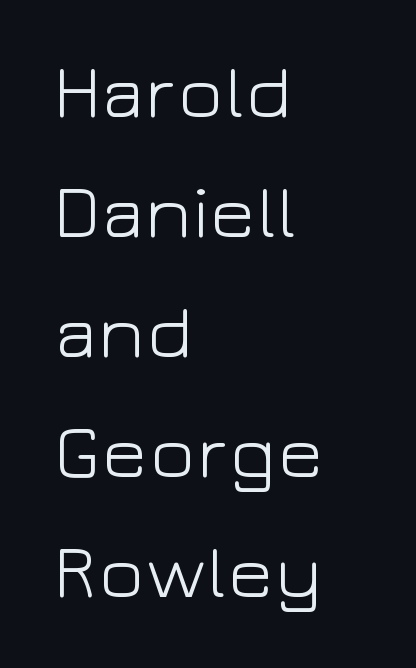
Q: Is the text bold? A: No.
Q: Is the text italic (slanted)? A: No, it is upright.
Q: Is the typeface a serif or a sans-serif typeface? A: Sans-serif.
Q: Is the text underlined? A: No.
Q: How is the paragraph aligned? A: Left-aligned.
Q: Is the spacing between letters normal or unusually wide? A: Normal.
Q: Is the spacing between lines tight, normal or loose? A: Normal.
Q: Width (condensed, normal, or wide)? A: Wide.
Q: Stroke contrast? A: Low.
Q: x-height? A: Medium.
Q: Monospaced? A: No.
